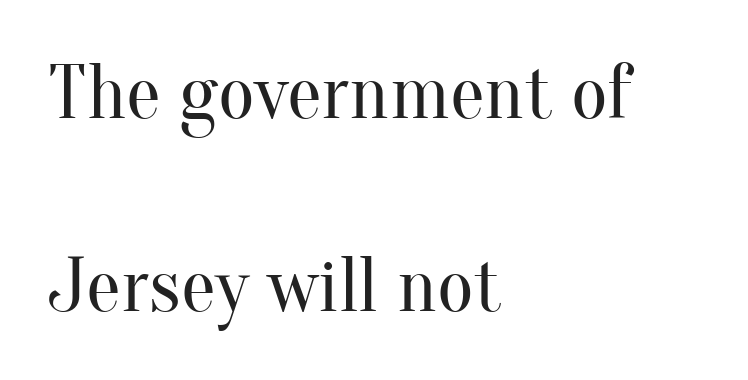
The image shows 78 px regular-weight serif type, upright; set left-aligned, loose line spacing (2.47x), normal letter spacing, not underlined; medium stroke contrast and a small x-height.
